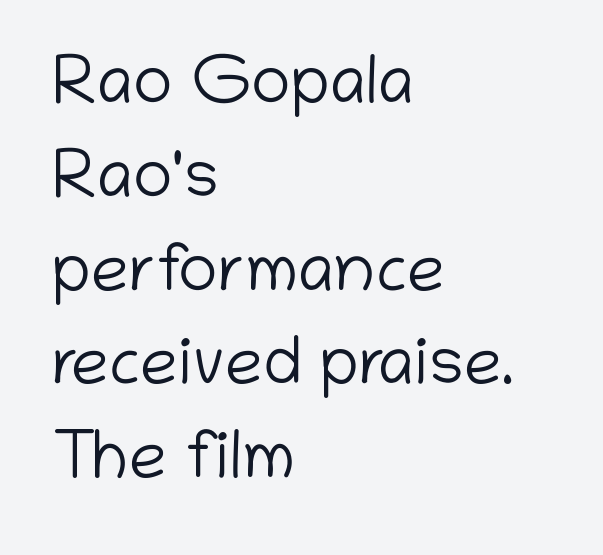
The image shows 67 px light sans-serif type, upright; set left-aligned, normal line spacing (1.4x), normal letter spacing, not underlined; low stroke contrast and a medium x-height.
